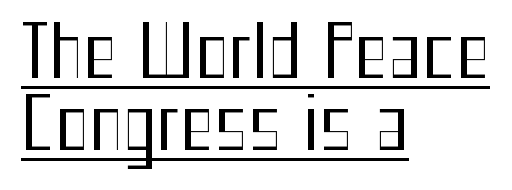
Baseline-to-baseline distance is barely more than the letter height. The glyphs in this specimen are sans serif. Counters stay open thanks to moderate or lighter strokes. The axis of the letterforms is exactly vertical. The sample's only ornament is a line tracing under the words.
